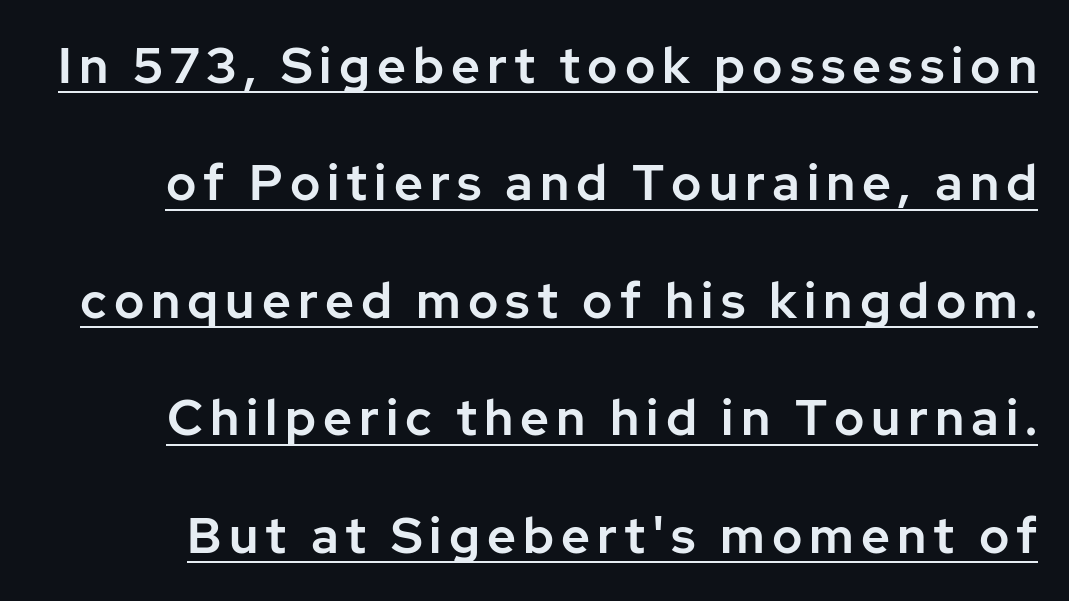
The image shows 50 px sans-serif type, upright; set loose line spacing (2.35x), underlined; low stroke contrast and a medium x-height.
